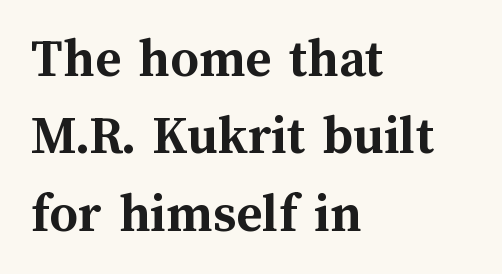
Q: Is the text bold? A: Yes.
Q: Is the text italic (slanted)? A: No, it is upright.
Q: Is the text underlined? A: No.
Q: How is the paragraph aligned? A: Left-aligned.
Q: Is the spacing between letters normal or unusually wide? A: Normal.
Q: Is the spacing between lines tight, normal or loose? A: Normal.
Q: Width (condensed, normal, or wide)? A: Normal.
Q: Stroke contrast? A: Medium.
Q: x-height? A: Medium.
Q: Monospaced? A: No.
